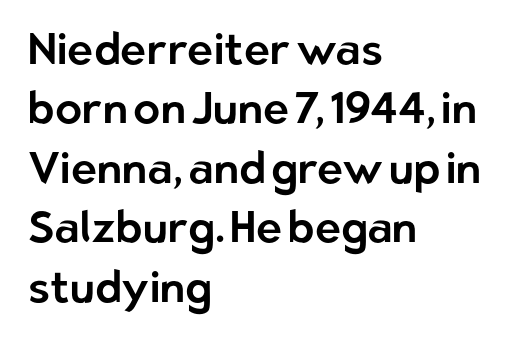
Q: Is the text italic (slanted)? A: No, it is upright.
Q: Is the typeface a serif or a sans-serif typeface? A: Sans-serif.
Q: Is the text underlined? A: No.
Q: How is the paragraph aligned? A: Left-aligned.
Q: Is the spacing between letters normal or unusually wide? A: Normal.
Q: Is the spacing between lines tight, normal or loose? A: Normal.
Q: Width (condensed, normal, or wide)? A: Normal.
Q: Stroke contrast? A: Low.
Q: x-height? A: Medium.
Q: Monospaced? A: No.
